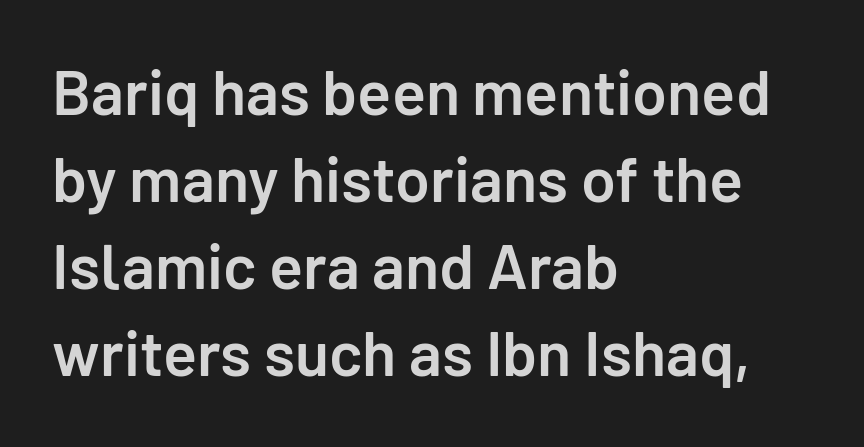
{"serif": "no", "italic": "no", "bold": "semi", "weight": "semibold", "width": "normal", "stroke_contrast": "low", "x_height": "medium", "monospaced": "no", "underline": "no", "align": "left", "line_spacing": "normal", "line_spacing_ratio": 1.38, "letter_spacing": "normal", "letter_spacing_em": 0.0, "glyph_px": 63}
